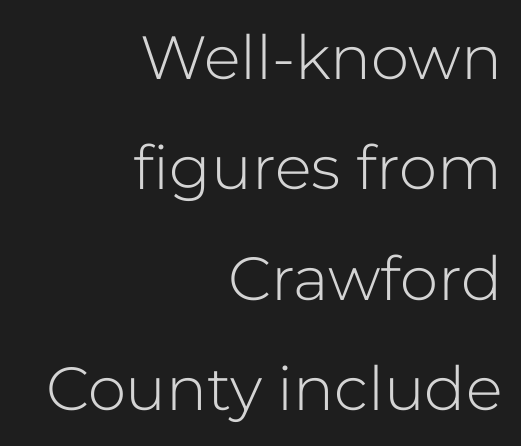
Q: Is the text bold? A: No.
Q: Is the text italic (slanted)? A: No, it is upright.
Q: Is the typeface a serif or a sans-serif typeface? A: Sans-serif.
Q: Is the text underlined? A: No.
Q: How is the paragraph aligned? A: Right-aligned.
Q: Is the spacing between letters normal or unusually wide? A: Normal.
Q: Width (condensed, normal, or wide)? A: Normal.
Q: Stroke contrast? A: Low.
Q: x-height? A: Medium.
Q: Monospaced? A: No.
